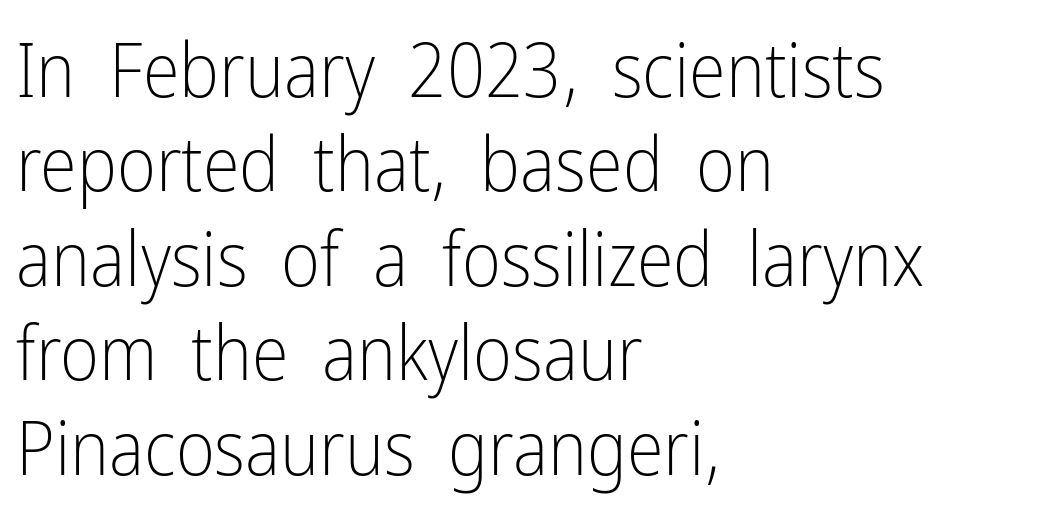
The image shows 75 px light, condensed sans-serif type, upright; set left-aligned, normal line spacing (1.26x), normal letter spacing, not underlined; low stroke contrast and a medium x-height.
